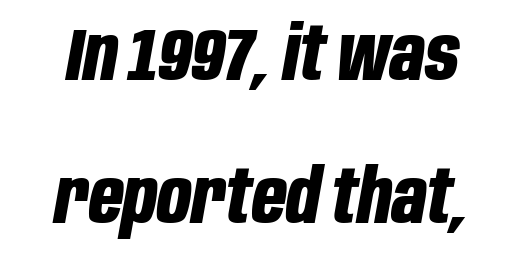
The image shows 75 px bold, condensed type, italic (leaning right); set loose line spacing (1.91x), normal letter spacing, not underlined; low stroke contrast and a large x-height.
